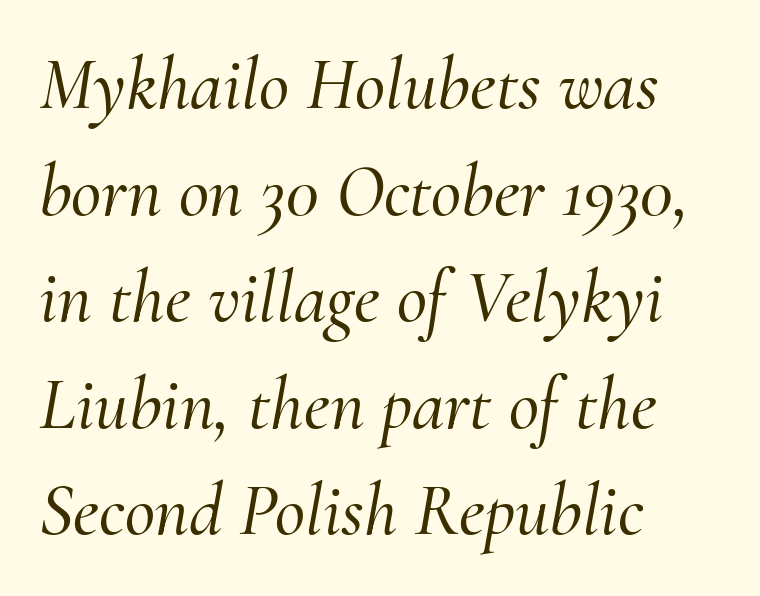
The image shows 74 px serif type, italic (leaning right); set left-aligned, normal line spacing (1.44x), normal letter spacing, not underlined; medium stroke contrast and a small x-height.
